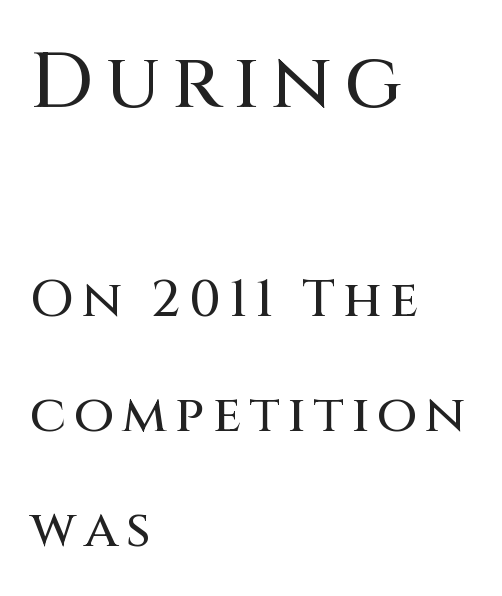
Q: Is the text italic (slanted)? A: No, it is upright.
Q: Is the typeface a serif or a sans-serif typeface? A: Sans-serif.
Q: Is the text underlined? A: No.
Q: How is the paragraph aligned? A: Left-aligned.
Q: Is the spacing between lines tight, normal or loose? A: Loose.
Q: Which block of text is set in a larger size, the first (top) or the second (bottom)? A: The first (top) one.
Q: Width (condensed, normal, or wide)? A: Normal.
Q: Stroke contrast? A: Medium.
Q: x-height? A: Large.
Q: Monospaced? A: No.
